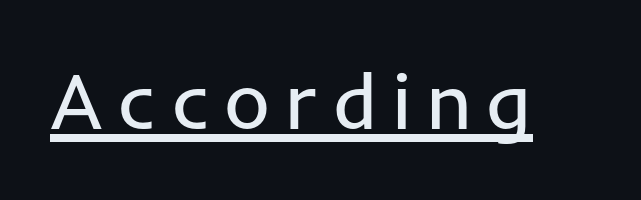
Q: Is the text bold? A: No.
Q: Is the text italic (slanted)? A: No, it is upright.
Q: Is the typeface a serif or a sans-serif typeface? A: Sans-serif.
Q: Is the text underlined? A: Yes.
Q: Width (condensed, normal, or wide)? A: Normal.
Q: Stroke contrast? A: Low.
Q: x-height? A: Medium.
Q: Monospaced? A: No.
